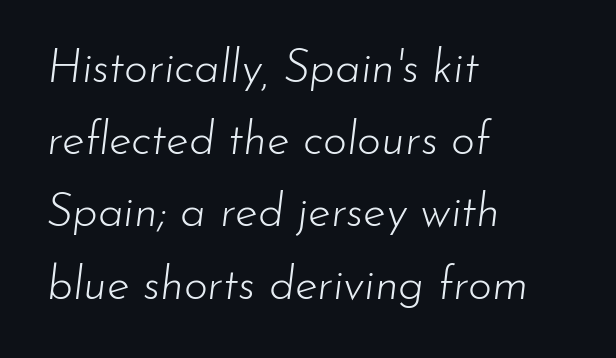
The image shows 46 px light type, italic (leaning right); set left-aligned, normal line spacing (1.57x), normal letter spacing, not underlined; low stroke contrast and a small x-height.
